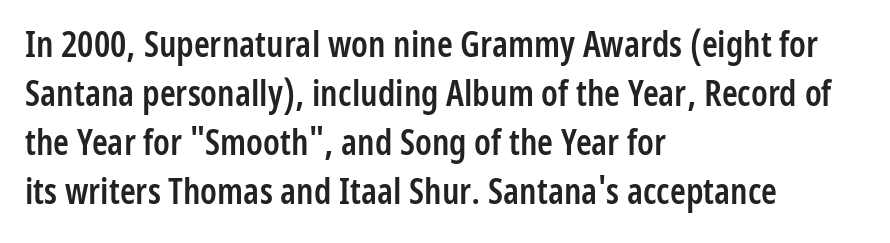
{"serif": "no", "italic": "no", "bold": "semi", "weight": "semibold", "width": "condensed", "stroke_contrast": "low", "x_height": "medium", "monospaced": "no", "underline": "no", "align": "left", "line_spacing": "normal", "line_spacing_ratio": 1.36, "letter_spacing": "normal", "letter_spacing_em": 0.0, "glyph_px": 36}
